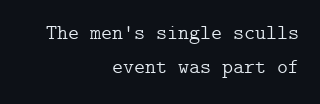
The image shows 21 px text type, upright; set right-aligned, normal line spacing (1.62x), normal letter spacing, not underlined.
